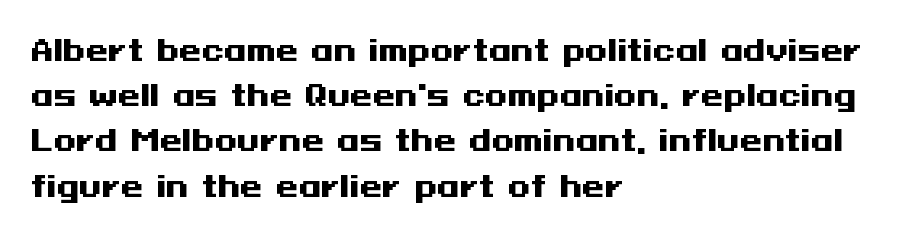
Q: Is the text bold? A: Yes.
Q: Is the text italic (slanted)? A: No, it is upright.
Q: Is the typeface a serif or a sans-serif typeface? A: Sans-serif.
Q: Is the text underlined? A: No.
Q: How is the paragraph aligned? A: Left-aligned.
Q: Is the spacing between letters normal or unusually wide? A: Normal.
Q: Is the spacing between lines tight, normal or loose? A: Normal.
Q: Width (condensed, normal, or wide)? A: Wide.
Q: Stroke contrast? A: Medium.
Q: x-height? A: Medium.
